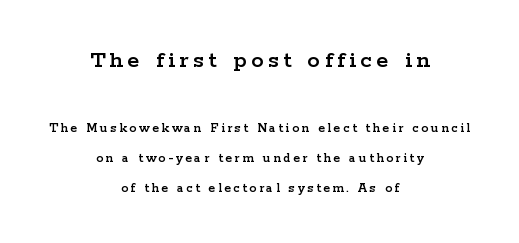
Q: Is the text italic (slanted)? A: No, it is upright.
Q: Is the text underlined? A: No.
Q: How is the paragraph aligned? A: Centered.
Q: Is the spacing between lines tight, normal or loose? A: Loose.
Q: Which block of text is set in a larger size, the first (top) or the second (bottom)? A: The first (top) one.
